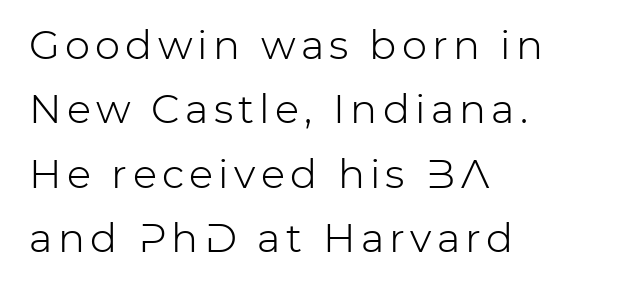
To sum up the face: it is a sans, with no serifs. Caption: multi-line text, flush left, ragged right. Italic? Not at all — the glyphs are vertical. Rows of type keep a routine distance in the vertical direction.
